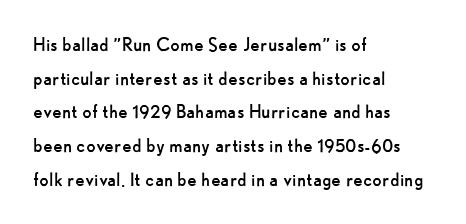
{"italic": "no", "bold": "no", "underline": "no", "align": "left", "line_spacing": "normal", "line_spacing_ratio": 1.53, "letter_spacing": "normal", "letter_spacing_em": 0.0, "glyph_px": 22}
